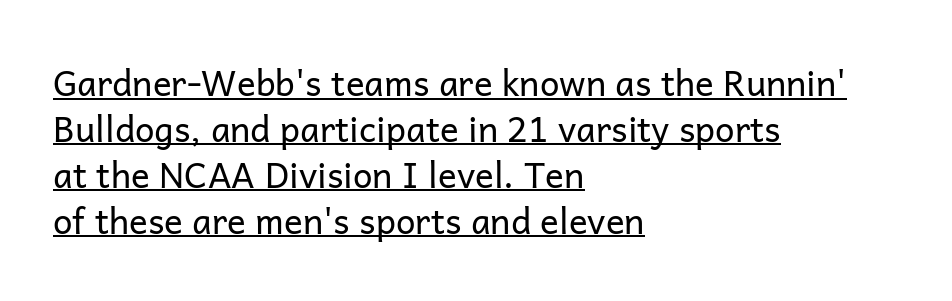
Q: Is the text bold? A: No.
Q: Is the text italic (slanted)? A: No, it is upright.
Q: Is the typeface a serif or a sans-serif typeface? A: Sans-serif.
Q: Is the text underlined? A: Yes.
Q: How is the paragraph aligned? A: Left-aligned.
Q: Is the spacing between letters normal or unusually wide? A: Normal.
Q: Is the spacing between lines tight, normal or loose? A: Normal.
Q: Width (condensed, normal, or wide)? A: Normal.
Q: Stroke contrast? A: Low.
Q: x-height? A: Medium.
Q: Monospaced? A: No.
